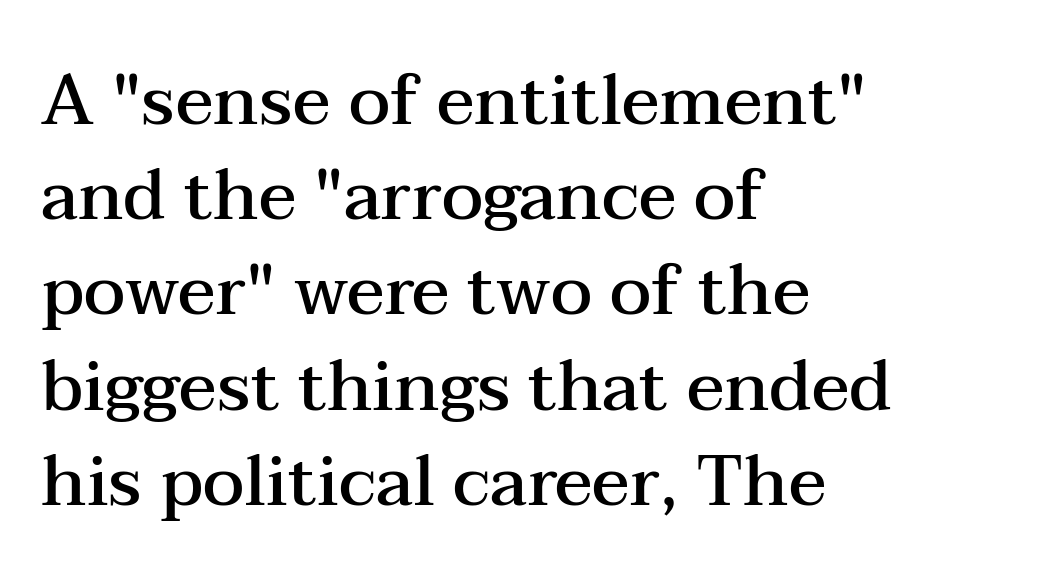
{"serif": "yes", "italic": "no", "bold": "semi", "weight": "semibold", "width": "wide", "stroke_contrast": "medium", "x_height": "medium", "monospaced": "no", "underline": "no", "align": "left", "line_spacing": "normal", "line_spacing_ratio": 1.36, "letter_spacing": "normal", "letter_spacing_em": 0.0, "glyph_px": 70}
